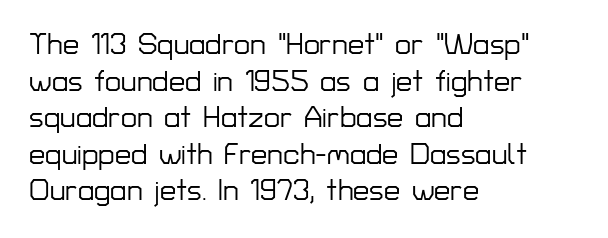
The image shows 29 px sans-serif type, upright; set left-aligned, normal line spacing (1.26x), normal letter spacing, not underlined; low stroke contrast and a medium x-height.
